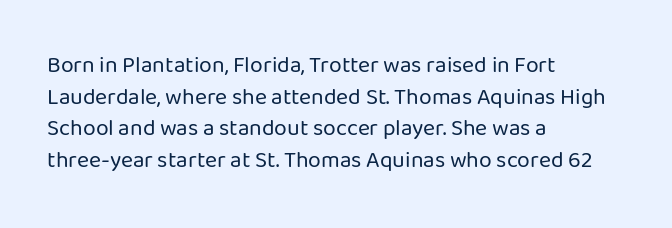
The image shows 23 px text type, upright; set left-aligned, normal line spacing (1.38x), normal letter spacing, not underlined.
